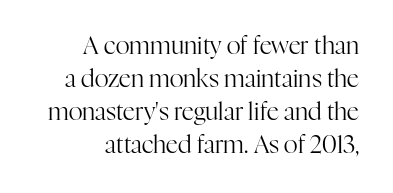
The image shows 24 px text type, upright; set right-aligned, normal line spacing (1.38x), normal letter spacing, not underlined.
